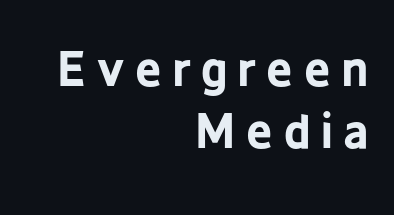
{"serif": "no", "italic": "no", "bold": "yes", "weight": "bold", "width": "condensed", "stroke_contrast": "low", "x_height": "medium", "monospaced": "no", "underline": "no", "align": "right", "line_spacing": "normal", "line_spacing_ratio": 1.34, "letter_spacing": "wide", "letter_spacing_em": 0.23, "glyph_px": 46}
